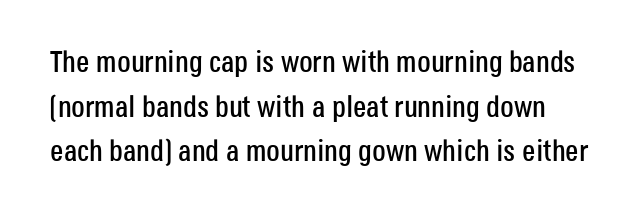
The image shows 30 px condensed sans-serif type, upright; set normal line spacing (1.49x), normal letter spacing, not underlined; low stroke contrast and a large x-height.
